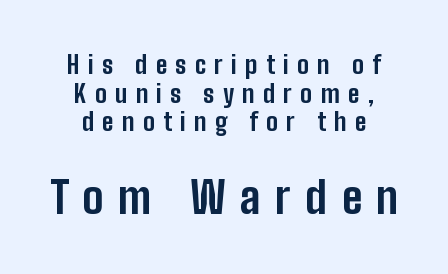
{"serif": "no", "italic": "no", "bold": "yes", "weight": "bold", "width": "condensed", "stroke_contrast": "low", "x_height": "medium", "monospaced": "no", "underline": "no", "line_spacing": "tight", "line_spacing_ratio": 1.15, "letter_spacing": "wide", "letter_spacing_em": 0.33, "larger_block": "second", "size_ratio": 1.76, "glyph_px": 44}
